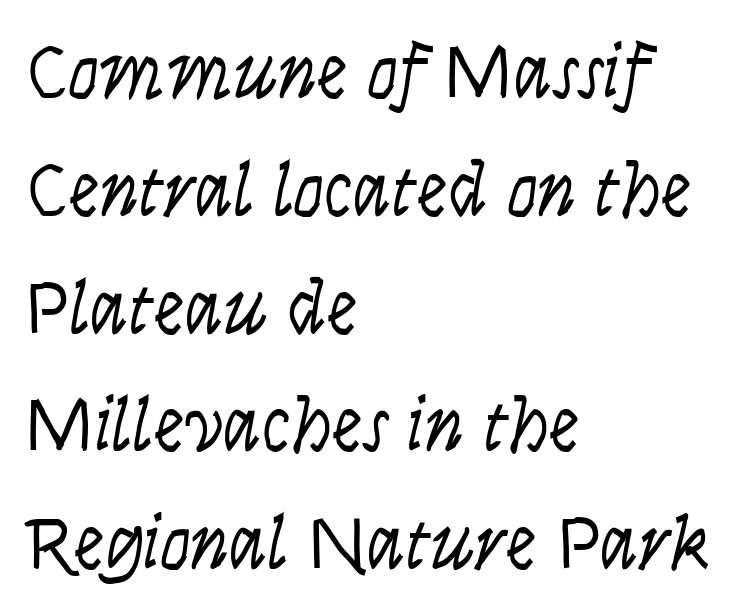
Q: Is the text bold? A: No.
Q: Is the text italic (slanted)? A: Yes.
Q: Is the typeface a serif or a sans-serif typeface? A: Sans-serif.
Q: Is the text underlined? A: No.
Q: How is the paragraph aligned? A: Left-aligned.
Q: Is the spacing between letters normal or unusually wide? A: Normal.
Q: Is the spacing between lines tight, normal or loose? A: Normal.
Q: Width (condensed, normal, or wide)? A: Condensed.
Q: Stroke contrast? A: Low.
Q: x-height? A: Large.
Q: Monospaced? A: No.
